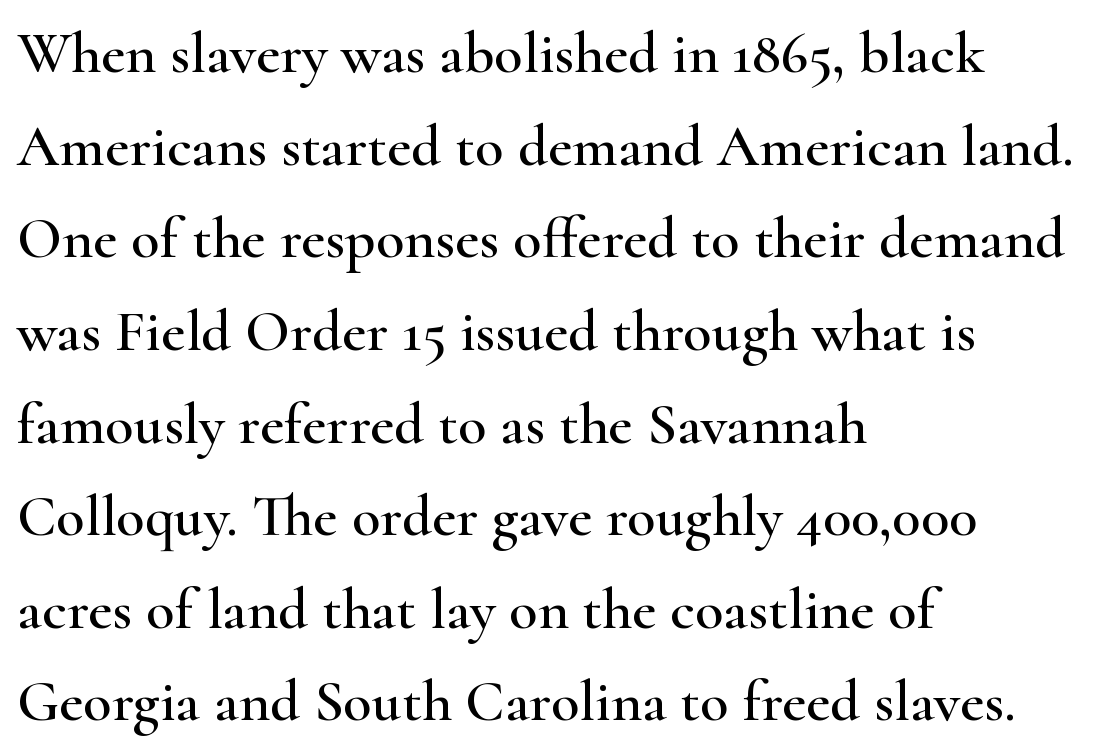
{"serif": "yes", "italic": "no", "width": "wide", "stroke_contrast": "high", "x_height": "small", "monospaced": "no", "underline": "no", "align": "left", "line_spacing": "normal", "line_spacing_ratio": 1.57, "letter_spacing": "normal", "letter_spacing_em": 0.0, "glyph_px": 59}
